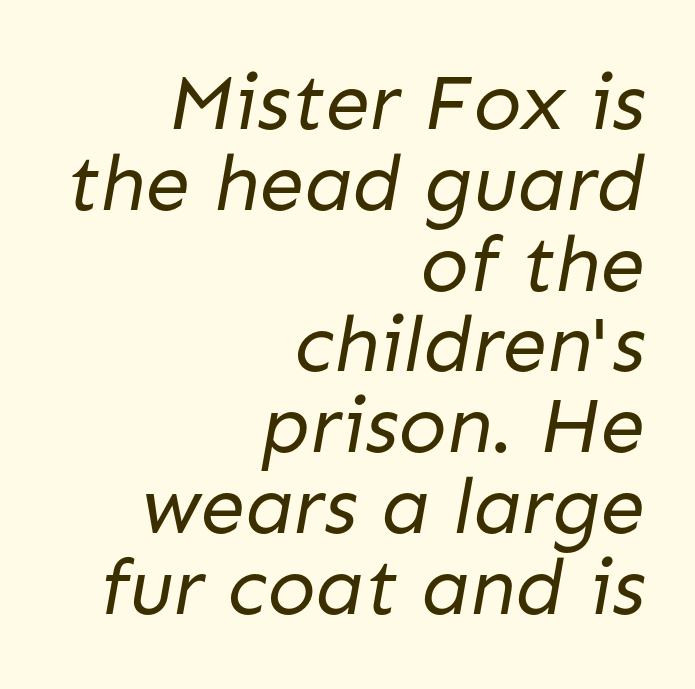
The image shows 80 px regular-weight sans-serif type; set right-aligned, tight line spacing (1.01x), normal letter spacing, not underlined; low stroke contrast and a medium x-height.
